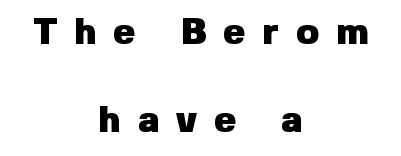
{"serif": "no", "italic": "no", "bold": "yes", "weight": "heavy", "width": "normal", "stroke_contrast": "low", "x_height": "medium", "monospaced": "no", "underline": "no", "align": "center", "line_spacing": "loose", "line_spacing_ratio": 2.37, "letter_spacing": "wide", "letter_spacing_em": 0.46, "glyph_px": 37}
